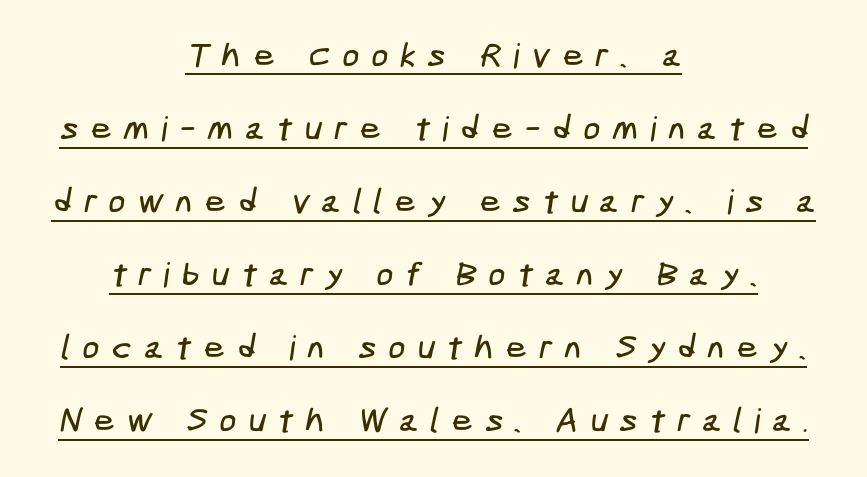
The image shows 34 px condensed sans-serif type; set centered, loose line spacing (2.15x), unusually wide letter spacing (+0.34 em), underlined; low stroke contrast and a medium x-height.
